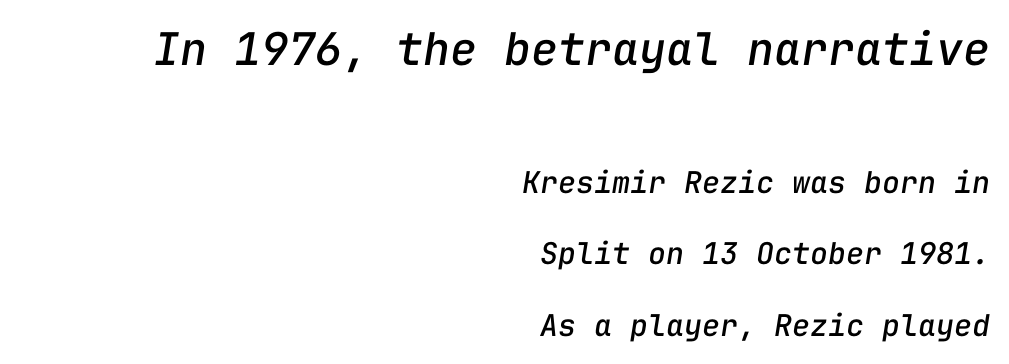
The image shows 45 px text type, italic (leaning right), monospaced; set right-aligned, loose line spacing (2.38x), normal letter spacing, not underlined; the first (top) block is 1.5x larger; low stroke contrast and a medium x-height.
